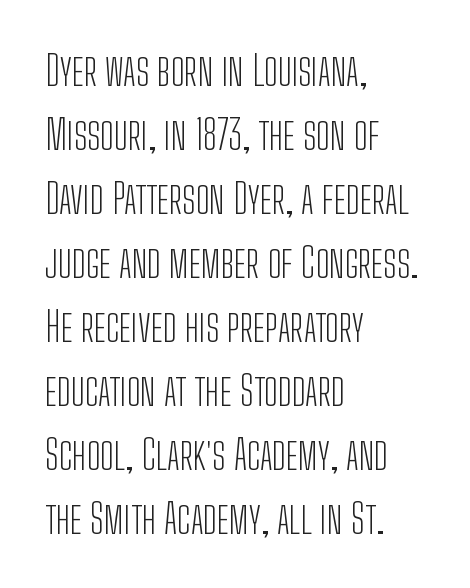
{"serif": "no", "italic": "no", "bold": "no", "weight": "light", "width": "condensed", "stroke_contrast": "low", "x_height": "medium", "monospaced": "no", "underline": "no", "align": "left", "line_spacing": "normal", "line_spacing_ratio": 1.56, "letter_spacing": "normal", "letter_spacing_em": 0.0, "glyph_px": 41}
